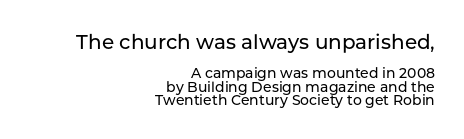
The image shows 20 px text type, upright; set right-aligned, tight line spacing (0.96x), normal letter spacing, not underlined; the first (top) block is 1.43x larger.
